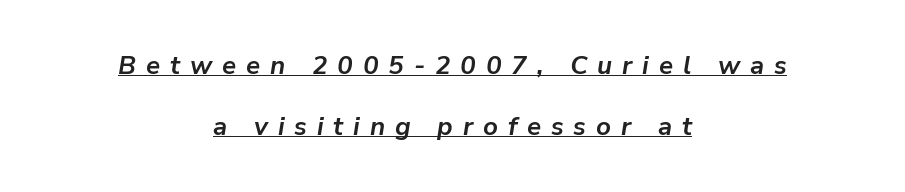
Notice the wide empty band between every row — that's loose leading. If you drew a line through each stem, it would be angled. Underline: present. The passage shown has open, widely tracked lettering throughout. One-word summary of the alignment: center.
